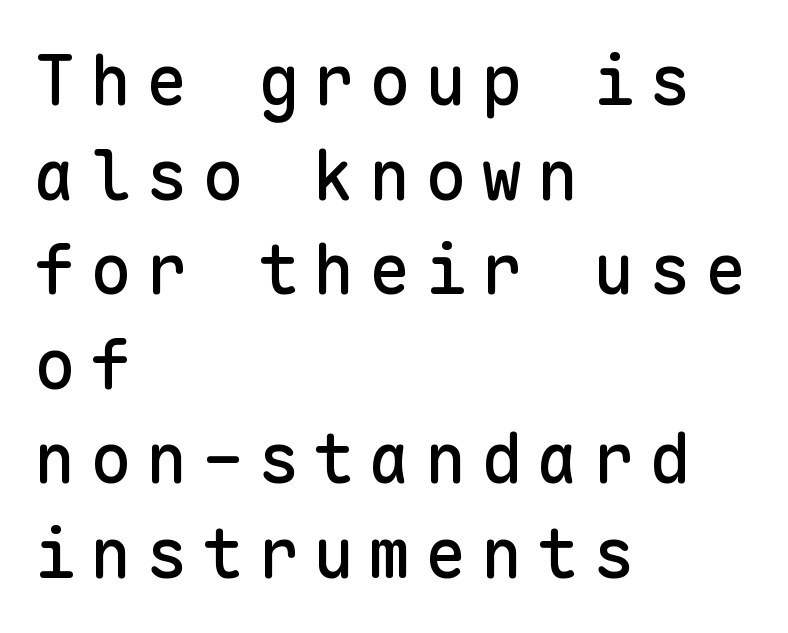
Q: Is the text italic (slanted)? A: No, it is upright.
Q: Is the typeface a serif or a sans-serif typeface? A: Sans-serif.
Q: Is the text underlined? A: No.
Q: How is the paragraph aligned? A: Left-aligned.
Q: Is the spacing between letters normal or unusually wide? A: Unusually wide.
Q: Is the spacing between lines tight, normal or loose? A: Normal.
Q: Width (condensed, normal, or wide)? A: Normal.
Q: Stroke contrast? A: Low.
Q: x-height? A: Medium.
Q: Monospaced? A: Yes.
